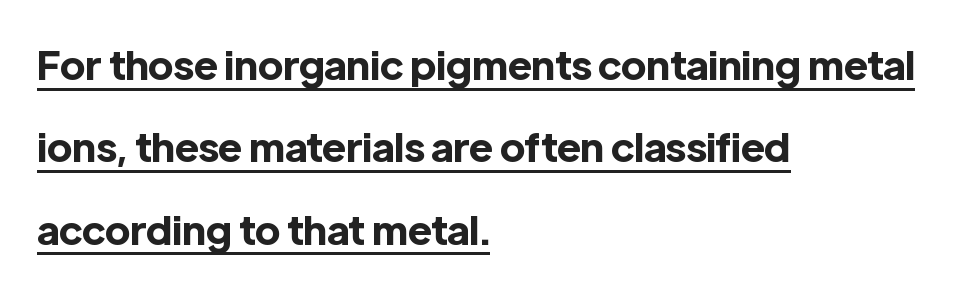
Q: Is the text bold? A: Yes.
Q: Is the text italic (slanted)? A: No, it is upright.
Q: Is the typeface a serif or a sans-serif typeface? A: Sans-serif.
Q: Is the text underlined? A: Yes.
Q: How is the paragraph aligned? A: Left-aligned.
Q: Is the spacing between letters normal or unusually wide? A: Normal.
Q: Is the spacing between lines tight, normal or loose? A: Loose.
Q: Width (condensed, normal, or wide)? A: Normal.
Q: x-height? A: Medium.
Q: Monospaced? A: No.
